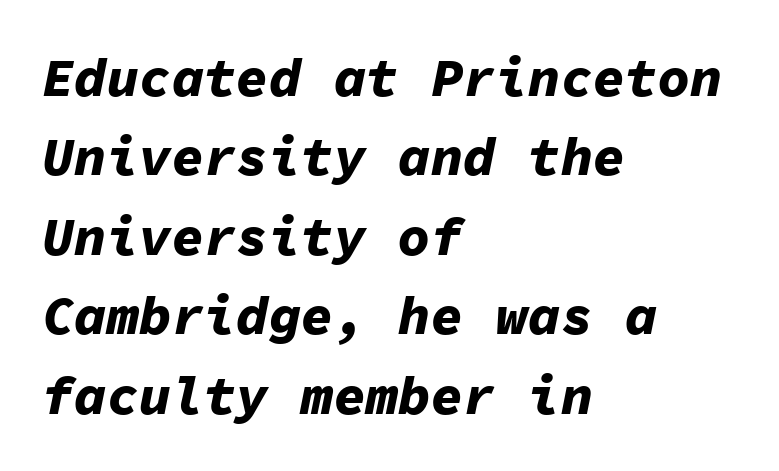
Q: Is the text bold? A: Yes.
Q: Is the text italic (slanted)? A: Yes, it leans right by about 11 degrees.
Q: Is the text underlined? A: No.
Q: How is the paragraph aligned? A: Left-aligned.
Q: Is the spacing between letters normal or unusually wide? A: Normal.
Q: Is the spacing between lines tight, normal or loose? A: Normal.
Q: Width (condensed, normal, or wide)? A: Normal.
Q: Stroke contrast? A: Low.
Q: x-height? A: Medium.
Q: Monospaced? A: Yes.
